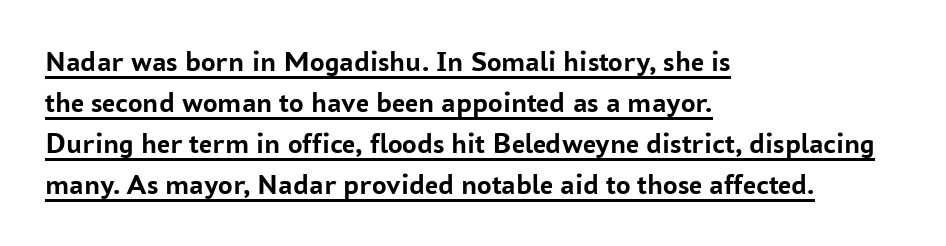
Q: Is the text bold? A: Yes.
Q: Is the text italic (slanted)? A: No, it is upright.
Q: Is the typeface a serif or a sans-serif typeface? A: Sans-serif.
Q: Is the text underlined? A: Yes.
Q: How is the paragraph aligned? A: Left-aligned.
Q: Is the spacing between letters normal or unusually wide? A: Normal.
Q: Is the spacing between lines tight, normal or loose? A: Normal.
Q: Width (condensed, normal, or wide)? A: Normal.
Q: Stroke contrast? A: Low.
Q: x-height? A: Medium.
Q: Monospaced? A: No.
